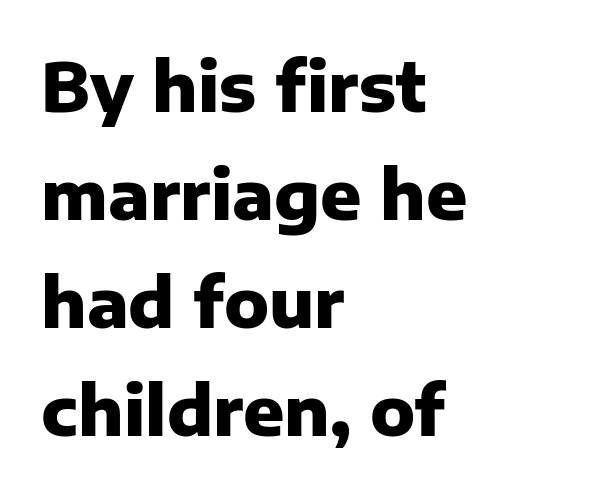
Are there feet on the stems? There aren't — it's a sans. The passage shown stacks its lines at a standard gap. Decoration check: the copy has no underline. Every character sits straight up, as roman type does. Every row of glyphs begins at an identical x-position on the left. The line texture is even and compact thanks to regular tracking.
